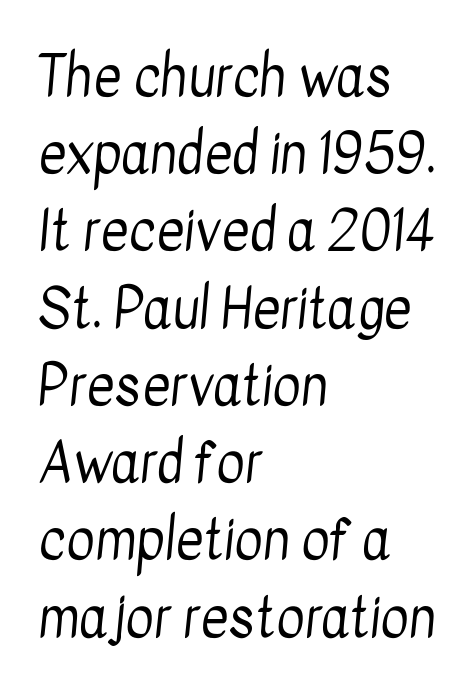
Q: Is the text bold? A: No.
Q: Is the typeface a serif or a sans-serif typeface? A: Sans-serif.
Q: Is the text underlined? A: No.
Q: How is the paragraph aligned? A: Left-aligned.
Q: Is the spacing between letters normal or unusually wide? A: Normal.
Q: Is the spacing between lines tight, normal or loose? A: Normal.
Q: Width (condensed, normal, or wide)? A: Condensed.
Q: Stroke contrast? A: Low.
Q: x-height? A: Medium.
Q: Monospaced? A: No.
